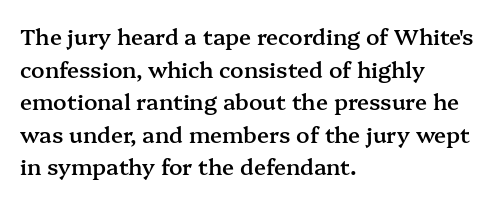
{"italic": "no", "bold": "semi", "underline": "no", "align": "left", "line_spacing": "normal", "line_spacing_ratio": 1.48, "letter_spacing": "normal", "letter_spacing_em": 0.0, "glyph_px": 22}
